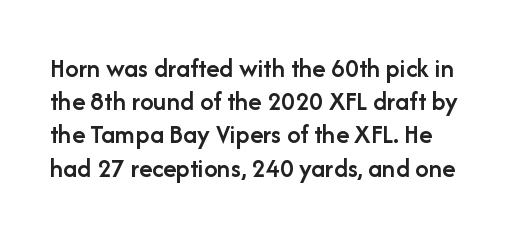
The image shows 27 px text type, upright; set line spacing 1.23x, normal letter spacing, not underlined.
